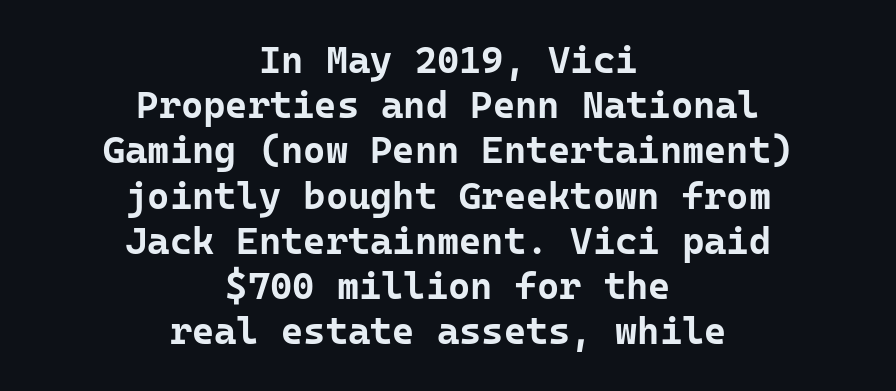
{"serif": "no", "italic": "no", "bold": "yes", "weight": "bold", "width": "normal", "stroke_contrast": "low", "x_height": "medium", "monospaced": "yes", "underline": "no", "align": "center", "line_spacing_ratio": 1.19, "letter_spacing": "normal", "letter_spacing_em": 0.0, "glyph_px": 38}
